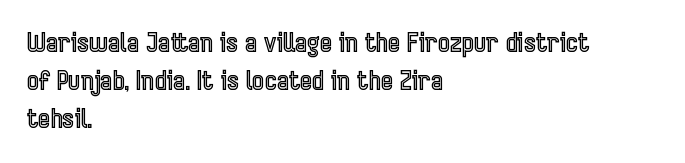
Q: Is the text italic (slanted)? A: No, it is upright.
Q: Is the text underlined? A: No.
Q: How is the paragraph aligned? A: Left-aligned.
Q: Is the spacing between letters normal or unusually wide? A: Normal.
Q: Is the spacing between lines tight, normal or loose? A: Normal.
